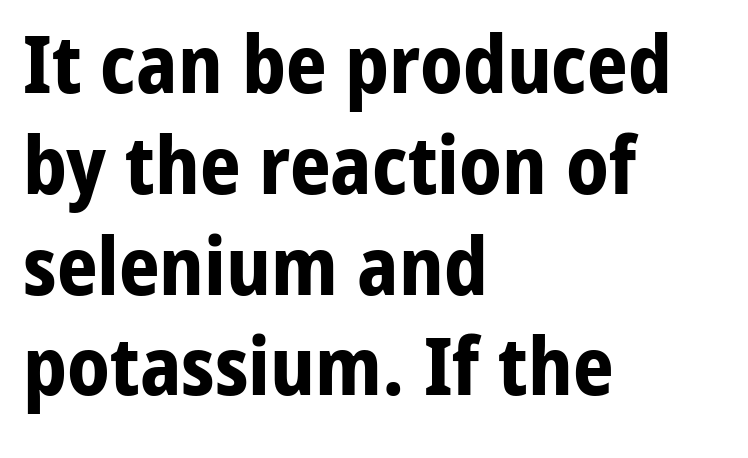
Does extra space separate the letters? No, they use regular spacing. Horizontal alignment here is leftward, the default for most running prose. I'd describe the lettering as bold — thick and assertive. These lines are rendered in a variable-pitch font. The specimen reads as upright at a glance.
